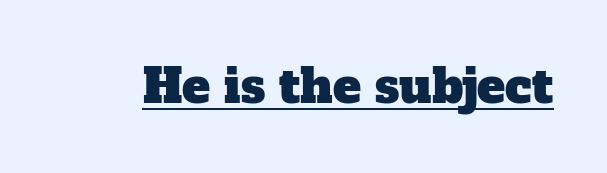
Q: Is the typeface a serif or a sans-serif typeface? A: Serif.
Q: Is the text underlined? A: Yes.
Q: Is the spacing between letters normal or unusually wide? A: Normal.
Q: Width (condensed, normal, or wide)? A: Normal.
Q: Stroke contrast? A: Low.
Q: x-height? A: Medium.
Q: Monospaced? A: No.
